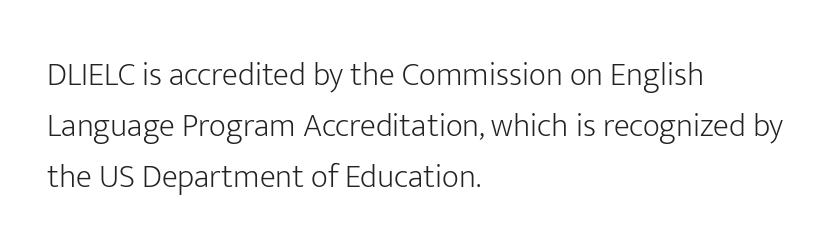
The image shows 33 px light sans-serif type, upright; set left-aligned, normal line spacing (1.54x), normal letter spacing, not underlined; low stroke contrast and a medium x-height.
